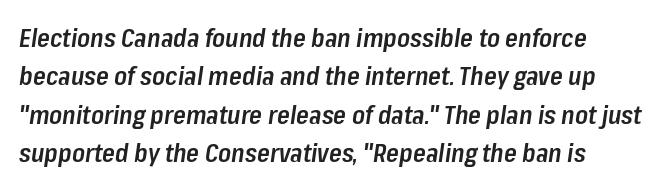
{"italic": "yes", "lean": "right", "slant_degrees": 8, "bold": "semi", "underline": "no", "line_spacing": "normal", "line_spacing_ratio": 1.48, "letter_spacing": "normal", "letter_spacing_em": 0.0, "glyph_px": 26}
